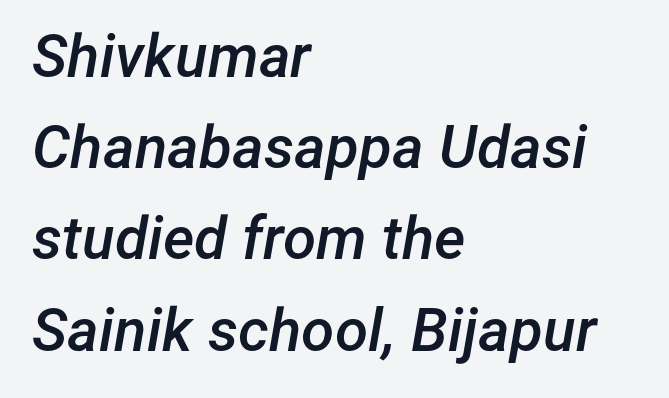
{"italic": "yes", "lean": "right", "slant_degrees": 12, "bold": "semi", "weight": "semibold", "width": "normal", "stroke_contrast": "low", "x_height": "medium", "monospaced": "no", "underline": "no", "align": "left", "line_spacing": "normal", "line_spacing_ratio": 1.52, "letter_spacing": "normal", "letter_spacing_em": 0.0, "glyph_px": 60}
